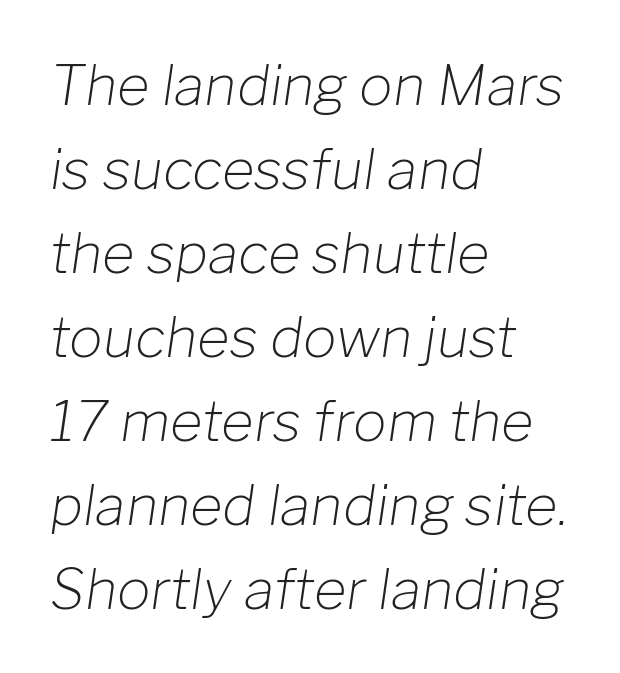
{"italic": "yes", "lean": "right", "slant_degrees": 8, "bold": "no", "weight": "light", "width": "normal", "stroke_contrast": "low", "x_height": "medium", "monospaced": "no", "underline": "no", "align": "left", "line_spacing": "normal", "line_spacing_ratio": 1.5, "letter_spacing": "normal", "letter_spacing_em": 0.0, "glyph_px": 56}
